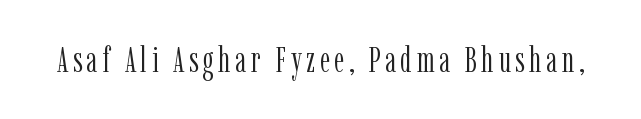
The typeface has the unassuming heft of standard copy or less. These lines are rendered in a variable-pitch font. These lines are composed in type with serifs. Posture: vertical. No word sits above an underline.
